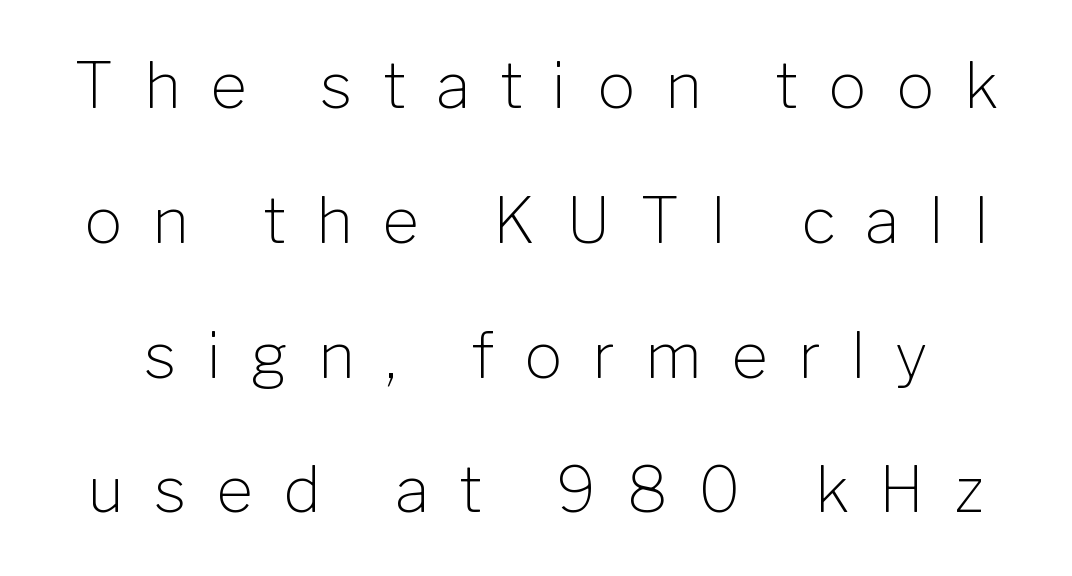
Q: Is the text bold? A: No.
Q: Is the text italic (slanted)? A: No, it is upright.
Q: Is the typeface a serif or a sans-serif typeface? A: Sans-serif.
Q: Is the text underlined? A: No.
Q: Is the spacing between letters normal or unusually wide? A: Unusually wide.
Q: Is the spacing between lines tight, normal or loose? A: Loose.
Q: Width (condensed, normal, or wide)? A: Normal.
Q: Stroke contrast? A: Low.
Q: x-height? A: Medium.
Q: Monospaced? A: No.
